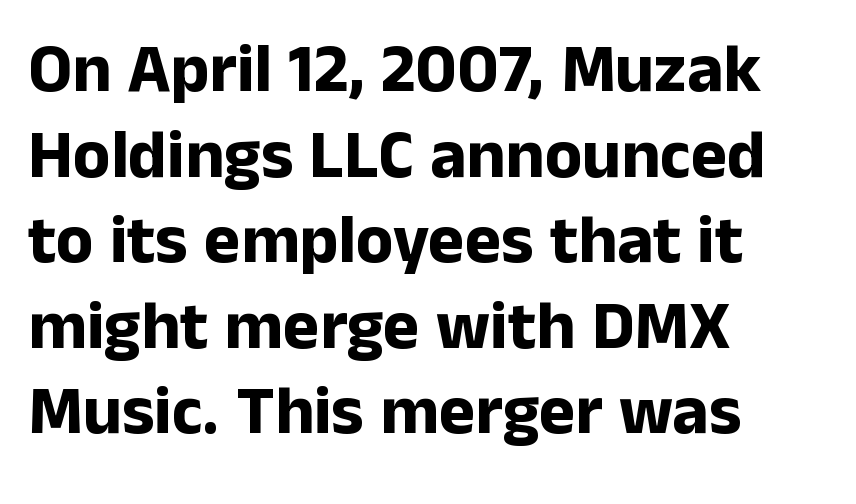
{"serif": "no", "italic": "no", "bold": "yes", "weight": "bold", "width": "normal", "stroke_contrast": "low", "x_height": "medium", "monospaced": "no", "underline": "no", "align": "left", "line_spacing_ratio": 1.24, "letter_spacing": "normal", "letter_spacing_em": 0.0, "glyph_px": 69}
